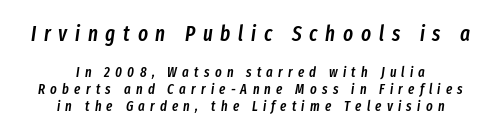
Q: Is the text bold? A: Semi-bold.
Q: Is the text italic (slanted)? A: Yes, it leans right by about 8 degrees.
Q: Is the text underlined? A: No.
Q: How is the paragraph aligned? A: Centered.
Q: Is the spacing between letters normal or unusually wide? A: Unusually wide.
Q: Which block of text is set in a larger size, the first (top) or the second (bottom)? A: The first (top) one.
